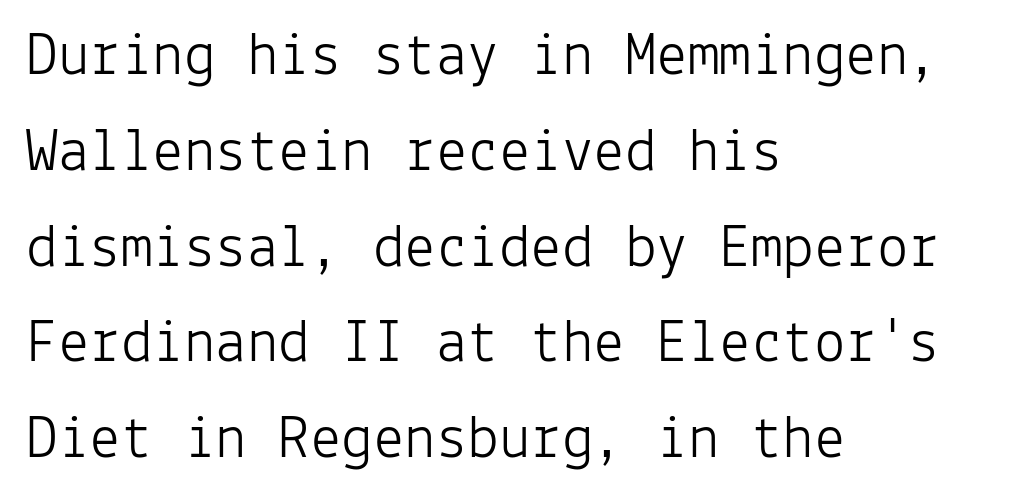
The typeface has the unassuming heft of standard copy or less. Characters remain perfectly vertical along every line. Spacing verdict: monospaced, one width for all characters. Are there feet on the stems? There aren't — it's a sans. These lines are set flush left with a ragged right edge. A typesetter would call this zero additional tracking.
